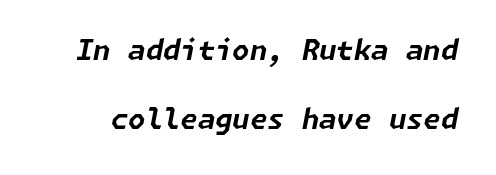
{"italic": "yes", "lean": "right", "slant_degrees": 11, "bold": "yes", "weight": "bold", "width": "normal", "stroke_contrast": "low", "x_height": "medium", "underline": "no", "line_spacing": "loose", "line_spacing_ratio": 2.47, "letter_spacing": "normal", "letter_spacing_em": 0.0, "glyph_px": 28}
